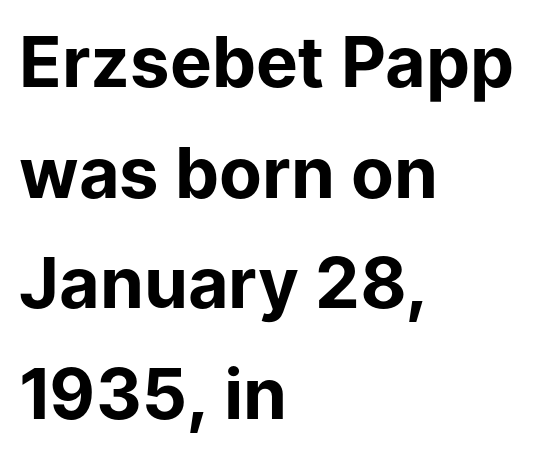
Q: Is the text bold? A: Yes.
Q: Is the text italic (slanted)? A: No, it is upright.
Q: Is the typeface a serif or a sans-serif typeface? A: Sans-serif.
Q: Is the text underlined? A: No.
Q: How is the paragraph aligned? A: Left-aligned.
Q: Is the spacing between letters normal or unusually wide? A: Normal.
Q: Is the spacing between lines tight, normal or loose? A: Normal.
Q: Width (condensed, normal, or wide)? A: Normal.
Q: Stroke contrast? A: Low.
Q: x-height? A: Medium.
Q: Monospaced? A: No.
